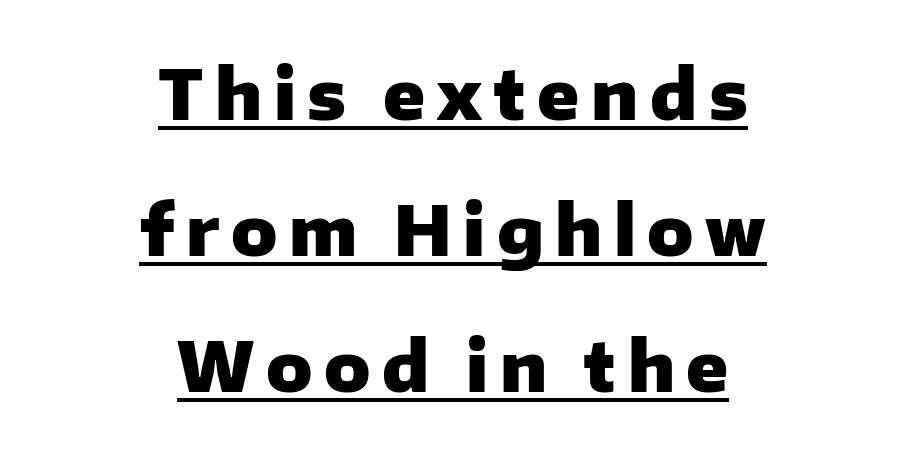
The image shows 68 px heavy sans-serif type, upright; set centered, loose line spacing (2.0x), underlined; low stroke contrast and a medium x-height.
